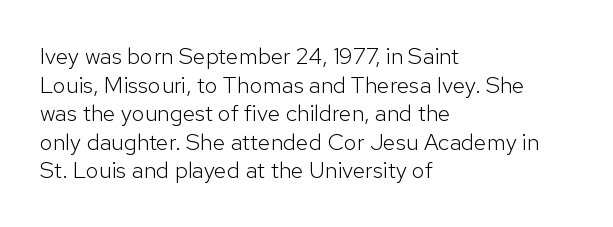
The image shows 23 px text type, upright; set left-aligned, line spacing 1.24x, normal letter spacing, not underlined.
